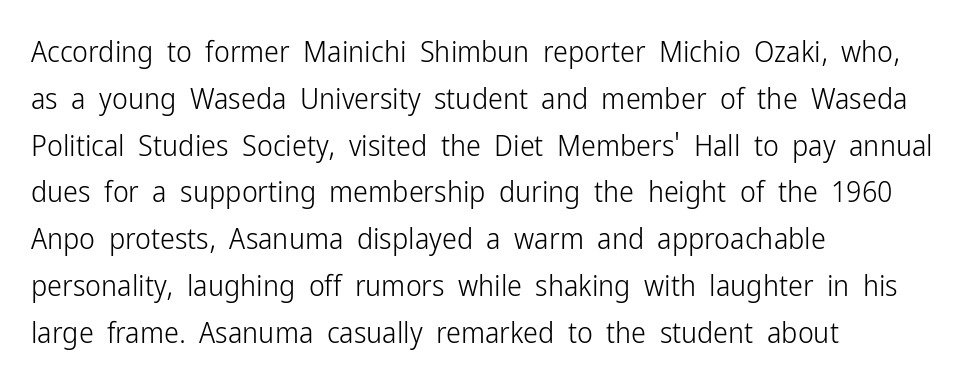
Q: Is the text bold? A: No.
Q: Is the text italic (slanted)? A: No, it is upright.
Q: Is the typeface a serif or a sans-serif typeface? A: Sans-serif.
Q: Is the text underlined? A: No.
Q: How is the paragraph aligned? A: Left-aligned.
Q: Is the spacing between letters normal or unusually wide? A: Normal.
Q: Is the spacing between lines tight, normal or loose? A: Normal.
Q: Width (condensed, normal, or wide)? A: Condensed.
Q: Stroke contrast? A: Low.
Q: x-height? A: Medium.
Q: Monospaced? A: No.
